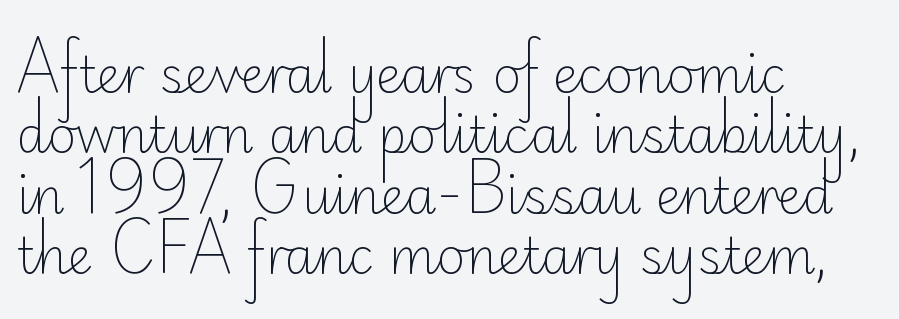
Q: Is the text bold? A: No.
Q: Is the text italic (slanted)? A: No, it is upright.
Q: Is the typeface a serif or a sans-serif typeface? A: Sans-serif.
Q: Is the text underlined? A: No.
Q: How is the paragraph aligned? A: Left-aligned.
Q: Is the spacing between letters normal or unusually wide? A: Normal.
Q: Width (condensed, normal, or wide)? A: Normal.
Q: Stroke contrast? A: Low.
Q: x-height? A: Small.
Q: Monospaced? A: No.
